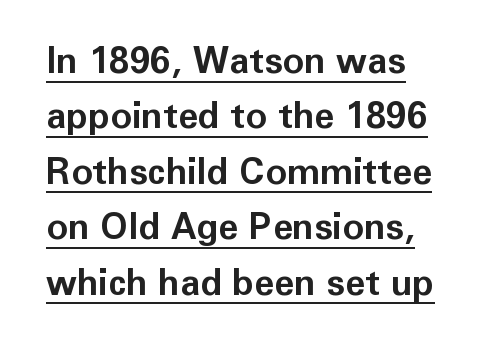
Q: Is the text bold? A: Yes.
Q: Is the text italic (slanted)? A: No, it is upright.
Q: Is the typeface a serif or a sans-serif typeface? A: Sans-serif.
Q: Is the text underlined? A: Yes.
Q: How is the paragraph aligned? A: Left-aligned.
Q: Is the spacing between letters normal or unusually wide? A: Normal.
Q: Is the spacing between lines tight, normal or loose? A: Normal.
Q: Width (condensed, normal, or wide)? A: Normal.
Q: Stroke contrast? A: Low.
Q: x-height? A: Medium.
Q: Monospaced? A: No.
